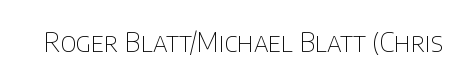
A roman cut, with each character standing at attention. Decoration check: the copy has no underline. The gaps between neighbouring characters are ordinary and unremarkable. Bold? No — there's no thickening of the strokes.
